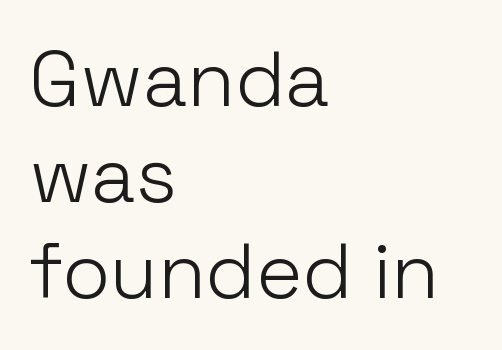
{"serif": "no", "italic": "no", "bold": "no", "weight": "light", "width": "normal", "stroke_contrast": "low", "x_height": "medium", "monospaced": "no", "underline": "no", "align": "left", "line_spacing_ratio": 1.23, "letter_spacing": "normal", "letter_spacing_em": 0.0, "glyph_px": 78}
